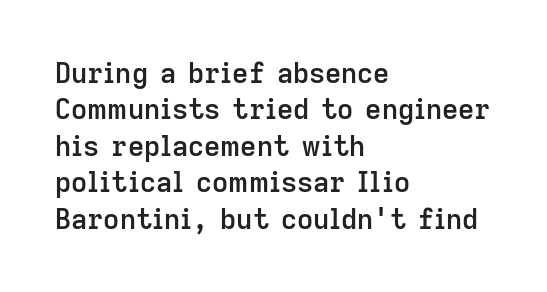
Reading down the block, your eye returns to a fixed left position each line. A normal amount of white space separates one row of letters from the next. Underlining? Definitely not there. Observe the absence of serifs on each vertical stroke in this sample. Bold? Not quite — semibold, heavier than regular but stopping short. Unlike italic type, these characters show no tilt at all.
